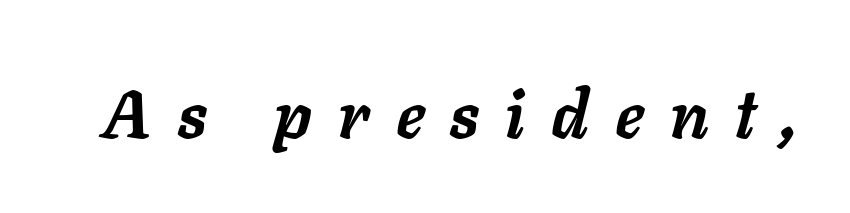
In terms of weight, the rendering is a true, heavy bold. The lettering tilts uniformly, giving the passage an italic look. Check under the words: just untouched page. Words appear elongated and porous because spacing is wide.
